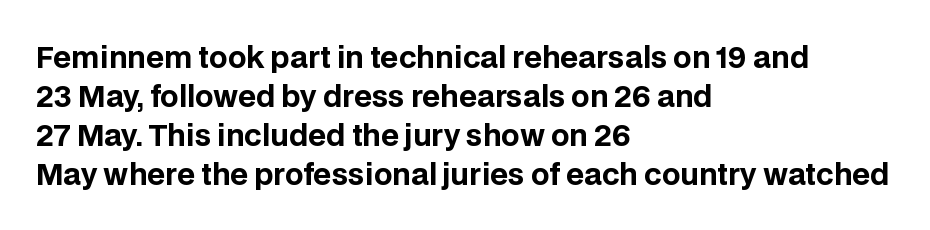
Q: Is the text bold? A: Yes.
Q: Is the text italic (slanted)? A: No, it is upright.
Q: Is the typeface a serif or a sans-serif typeface? A: Sans-serif.
Q: Is the text underlined? A: No.
Q: How is the paragraph aligned? A: Left-aligned.
Q: Is the spacing between letters normal or unusually wide? A: Normal.
Q: Is the spacing between lines tight, normal or loose? A: Normal.
Q: Width (condensed, normal, or wide)? A: Normal.
Q: Stroke contrast? A: Low.
Q: x-height? A: Large.
Q: Monospaced? A: No.
